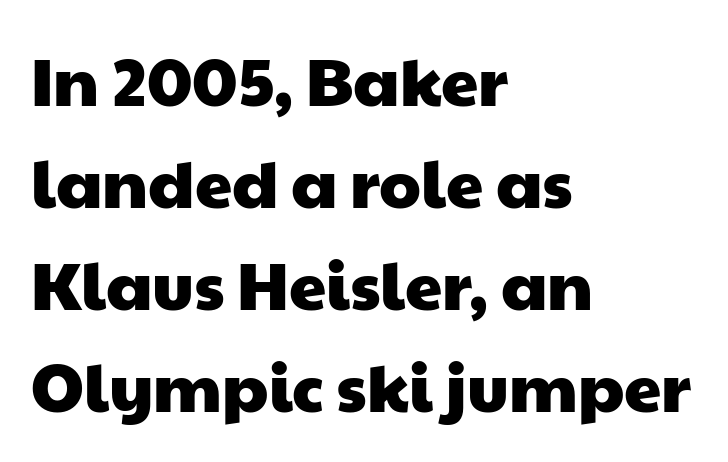
The text block is weighted toward the left margin, trailing off unevenly rightward. Each letter keeps its own natural width here, so spacing adapts to shape. Caption: standard tracking, unaltered. Lines of text with bare space underneath. Interline gaps are of average width in this sample. Typographically, this falls in the sans-serif category.
